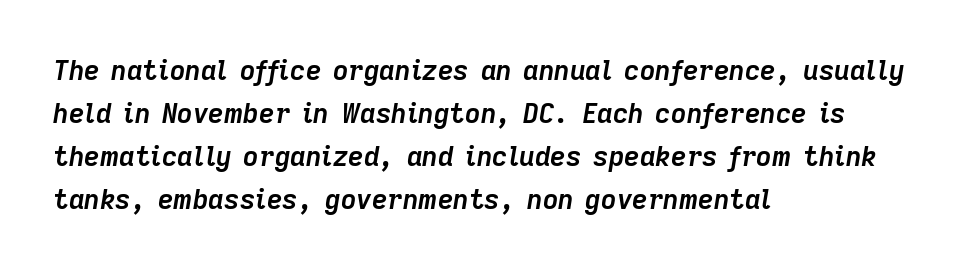
If you drew a line through each stem, it would be angled. This rendering leaves character spacing at its baseline value. Normally led — the rows are evenly, conventionally spaced. Typesetter's note: full bold, strokes at maximum text heaviness. All the whitespace from short lines collects on the right. Descenders are the only things crossing below the line.
